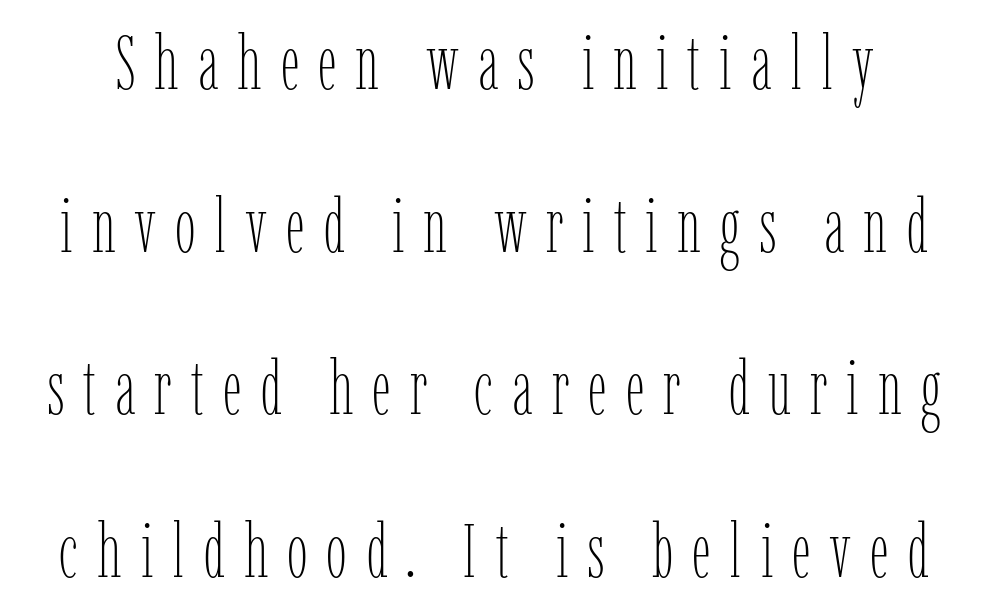
Upright lettering throughout. The letters are spread apart with noticeably loose tracking. Notice the wide empty band between every row — that's loose leading. Is this a fixed-width face? No — the glyphs have proportional, varying widths. The specimen omits any rule beneath the text block's lines. Ink coverage per letter is moderate at most.
